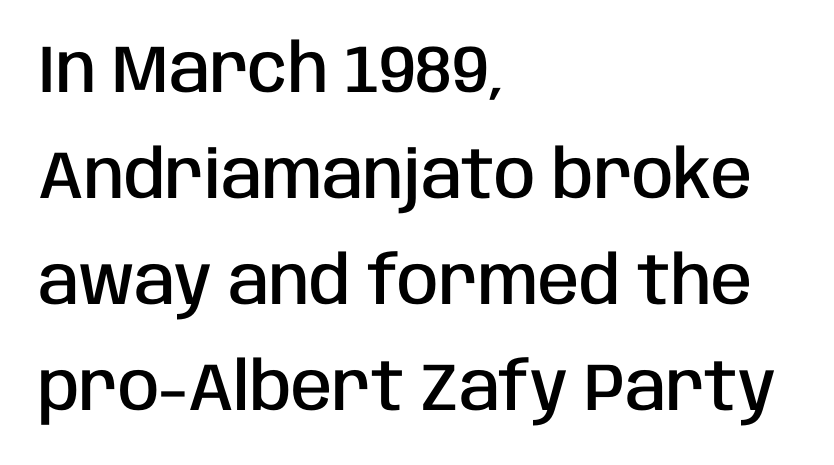
Q: Is the text bold? A: Semi-bold.
Q: Is the text italic (slanted)? A: No, it is upright.
Q: Is the typeface a serif or a sans-serif typeface? A: Sans-serif.
Q: Is the text underlined? A: No.
Q: How is the paragraph aligned? A: Left-aligned.
Q: Is the spacing between letters normal or unusually wide? A: Normal.
Q: Is the spacing between lines tight, normal or loose? A: Normal.
Q: Width (condensed, normal, or wide)? A: Condensed.
Q: Stroke contrast? A: Low.
Q: x-height? A: Large.
Q: Monospaced? A: No.
